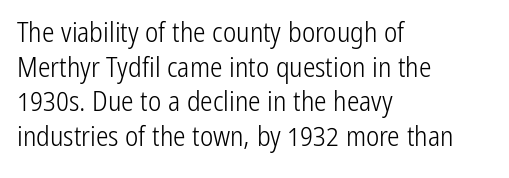
{"serif": "no", "italic": "no", "bold": "no", "weight": "light", "width": "condensed", "stroke_contrast": "low", "x_height": "medium", "monospaced": "no", "underline": "no", "align": "left", "line_spacing_ratio": 1.24, "letter_spacing": "normal", "letter_spacing_em": 0.0, "glyph_px": 28}
